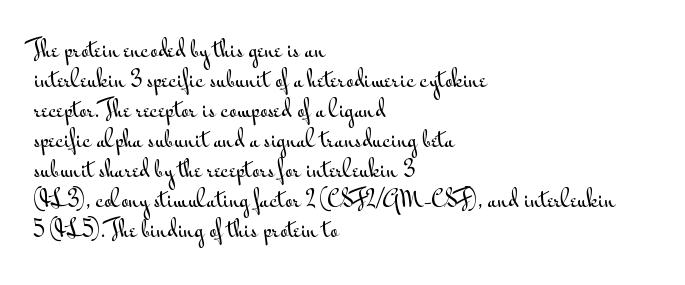
The image shows 21 px text type; set left-aligned, normal line spacing (1.43x), normal letter spacing, not underlined.
